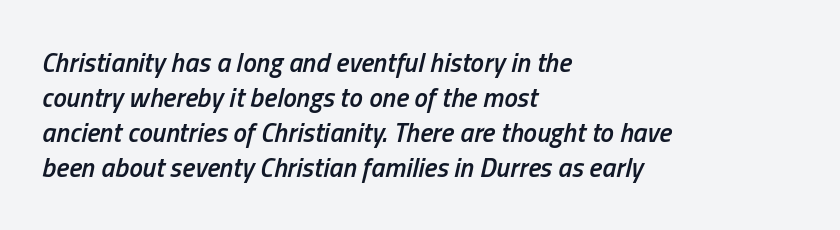
The image shows 27 px text type, italic (leaning right); set left-aligned, normal line spacing (1.3x), normal letter spacing, not underlined.
